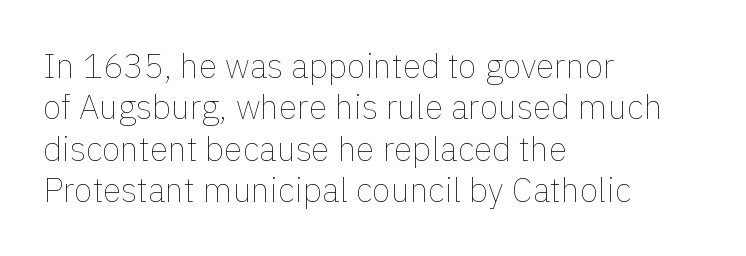
{"italic": "no", "bold": "no", "weight": "thin", "width": "normal", "x_height": "medium", "monospaced": "no", "underline": "no", "align": "left", "line_spacing_ratio": 1.22, "letter_spacing": "normal", "letter_spacing_em": 0.0, "glyph_px": 34}
